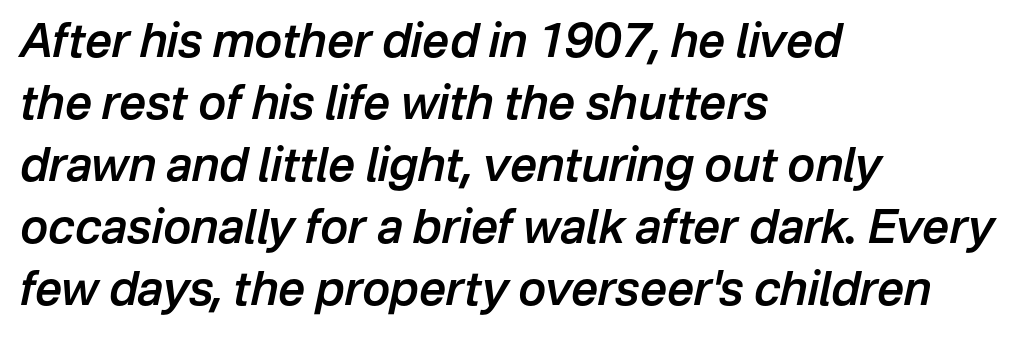
Note the varied advance widths — an 'i' is clearly narrower than an 'm'. The paragraph shown leans on its left margin. Rule under the text: the space is simply empty. The rendering uses a semibold face; strokes are thickened but not to full bold. Notice how the stems are inclined rather than vertical — that's the hallmark of italics.
